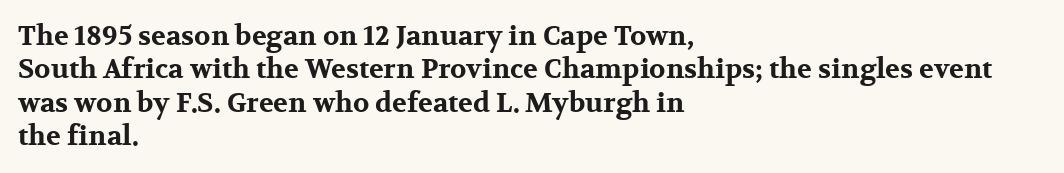
Q: Is the text bold? A: Yes.
Q: Is the text italic (slanted)? A: No, it is upright.
Q: Is the text underlined? A: No.
Q: How is the paragraph aligned? A: Left-aligned.
Q: Is the spacing between letters normal or unusually wide? A: Normal.
